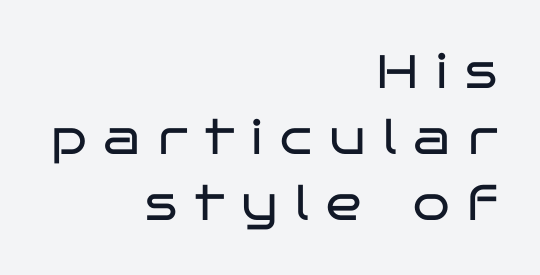
Q: Is the text bold? A: No.
Q: Is the text italic (slanted)? A: No, it is upright.
Q: Is the typeface a serif or a sans-serif typeface? A: Sans-serif.
Q: Is the text underlined? A: No.
Q: How is the paragraph aligned? A: Right-aligned.
Q: Is the spacing between letters normal or unusually wide? A: Unusually wide.
Q: Is the spacing between lines tight, normal or loose? A: Normal.
Q: Width (condensed, normal, or wide)? A: Wide.
Q: Stroke contrast? A: Low.
Q: x-height? A: Large.
Q: Monospaced? A: No.
